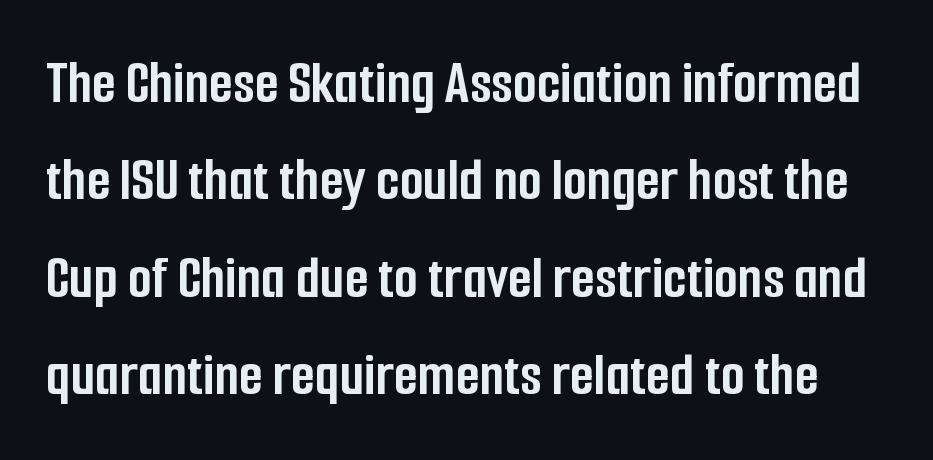
One glance says typical: line gaps are just what's usual. Glyph-to-glyph distance matches everyday printed text. The letters carry no serifs — their stems end cleanly without finishing strokes. Posture: vertical. Chunky letters — that's bold for sure.
